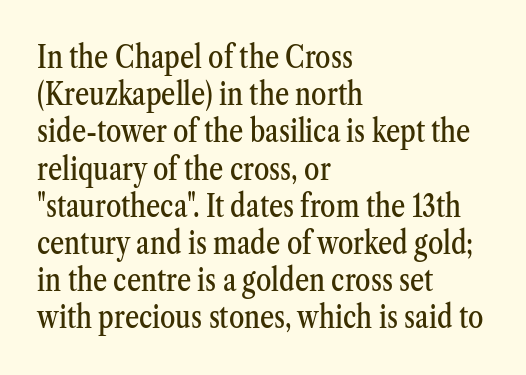
Small tapered or slab feet sit at the stroke ends, so this counts as serif. The lettering stays uniformly vertical, giving the passage a roman look. Each letter keeps its own natural width here, so spacing adapts to shape. Tracking here is standard; glyphs follow each other at the usual distance. Quick note: underline off.
